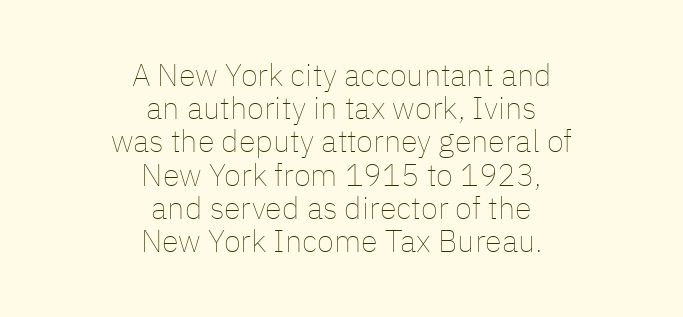
The image shows 31 px thin type, upright; set centered, tight line spacing (1.07x), normal letter spacing, not underlined; low stroke contrast and a medium x-height.
